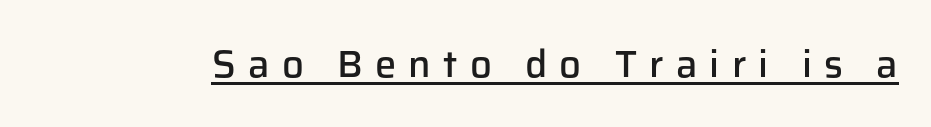
{"serif": "no", "italic": "no", "bold": "semi", "weight": "semibold", "width": "normal", "stroke_contrast": "low", "x_height": "medium", "monospaced": "no", "underline": "yes", "letter_spacing": "wide", "letter_spacing_em": 0.32, "glyph_px": 38}
